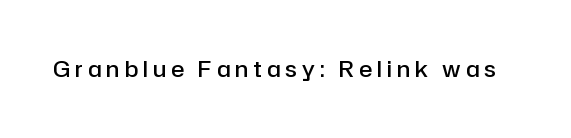
Q: Is the text bold? A: Semi-bold.
Q: Is the text italic (slanted)? A: No, it is upright.
Q: Is the text underlined? A: No.
Q: Is the spacing between letters normal or unusually wide? A: Unusually wide.
